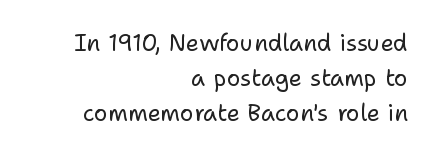
The image shows 23 px text type, upright; set right-aligned, normal line spacing (1.52x), normal letter spacing, not underlined.
